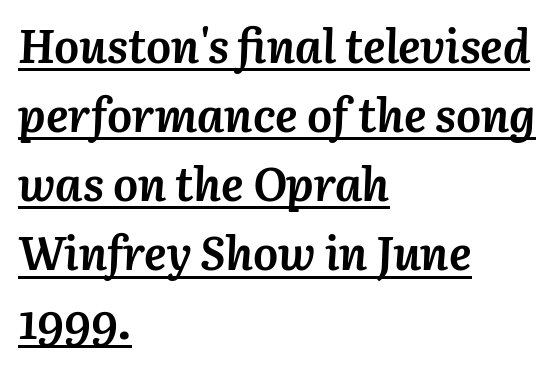
Yep, that's italic — everything's leaning. The font is running at its bold setting. Glyph-to-glyph distance matches everyday printed text. How would I describe the line gaps? Plain and ordinary. Every word sits above its own underline. Layout note: lines flush left.
